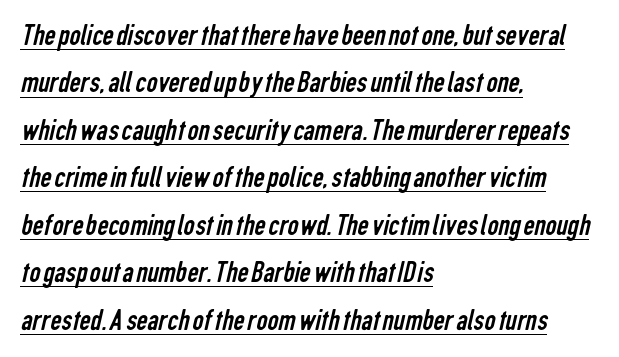
The image shows 31 px regular-weight, condensed sans-serif type; set left-aligned, normal line spacing (1.53x), normal letter spacing, underlined; low stroke contrast and a medium x-height.
